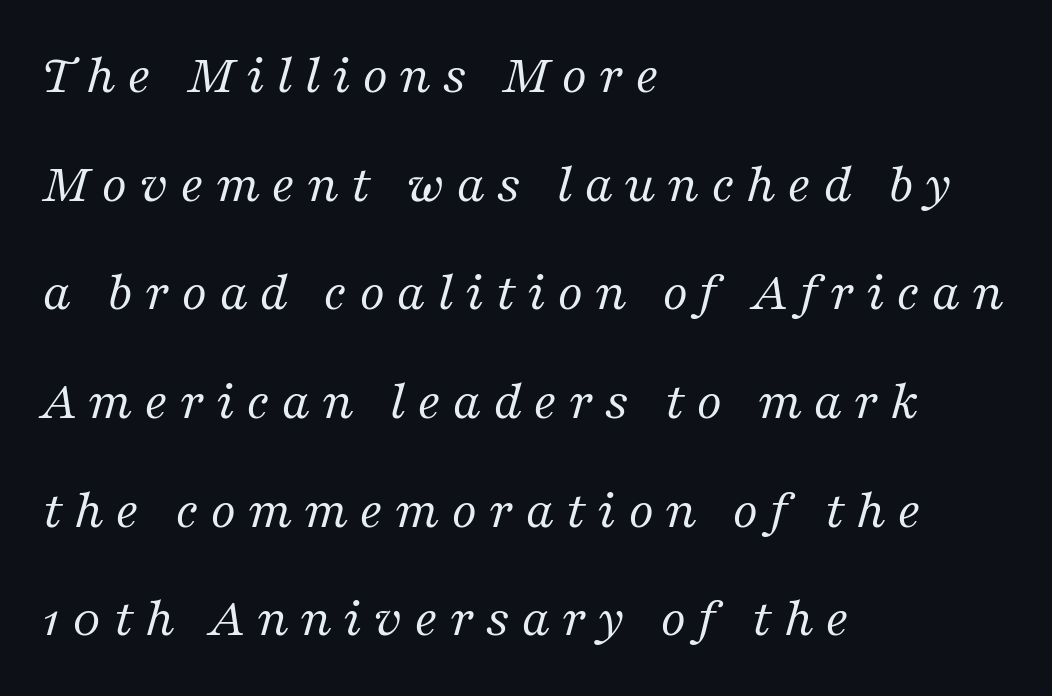
The image shows 56 px regular-weight serif type, italic (leaning right); set left-aligned, loose line spacing (1.94x), unusually wide letter spacing (+0.2 em), not underlined; medium stroke contrast and a medium x-height.
